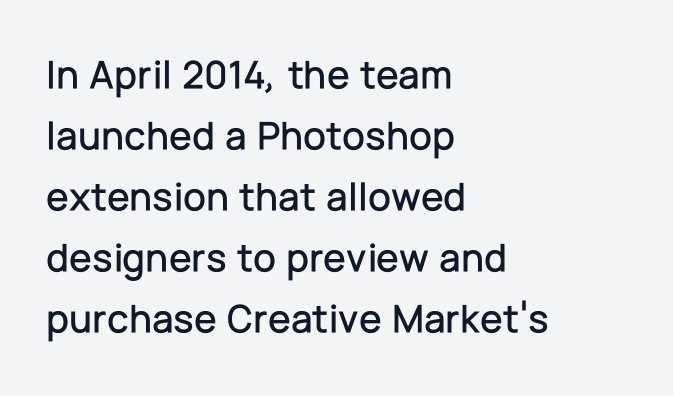
The image shows 41 px sans-serif type, upright; set left-aligned, normal line spacing (1.49x), normal letter spacing, not underlined; low stroke contrast and a medium x-height.
